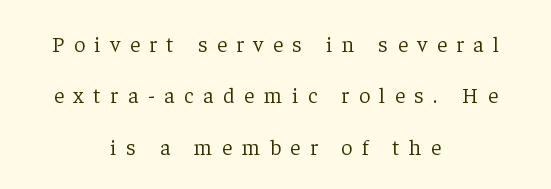
{"italic": "no", "bold": "no", "underline": "no", "align": "center", "line_spacing": "loose", "line_spacing_ratio": 2.34, "letter_spacing": "wide", "letter_spacing_em": 0.44, "glyph_px": 22}
